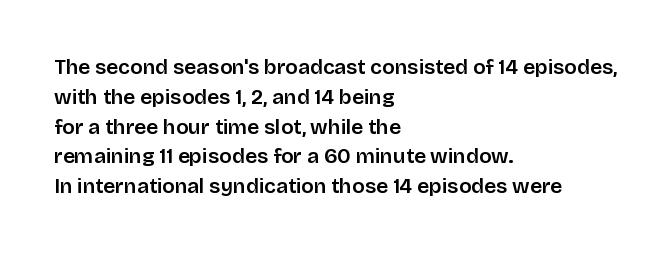
The image shows 21 px text type, upright; set left-aligned, normal line spacing (1.42x), normal letter spacing, not underlined.
